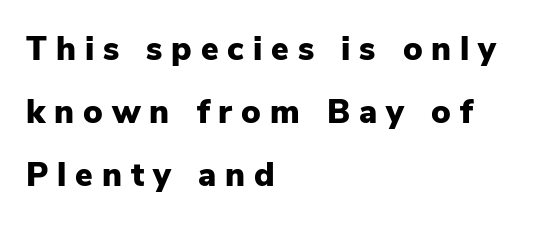
{"serif": "no", "italic": "no", "bold": "yes", "weight": "heavy", "width": "normal", "stroke_contrast": "low", "x_height": "medium", "monospaced": "no", "underline": "no", "align": "left", "line_spacing": "loose", "line_spacing_ratio": 1.91, "letter_spacing": "wide", "letter_spacing_em": 0.27, "glyph_px": 33}
